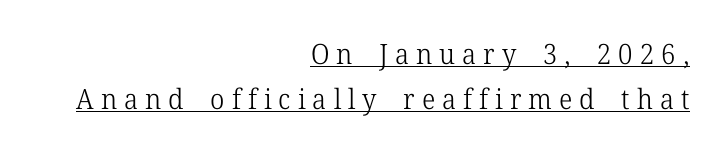
The image shows 28 px light serif type, upright; set right-aligned, normal line spacing (1.59x), unusually wide letter spacing (+0.25 em), underlined; low stroke contrast and a medium x-height.
